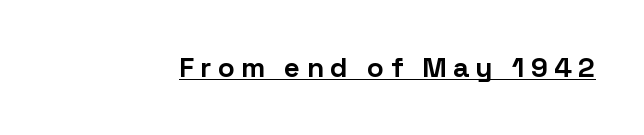
It's the straight-up-and-down kind of type. Words appear elongated and porous because spacing is wide. These lines are composed in type without serifs. Thick stems and heavy bowls — unmistakably bold.
